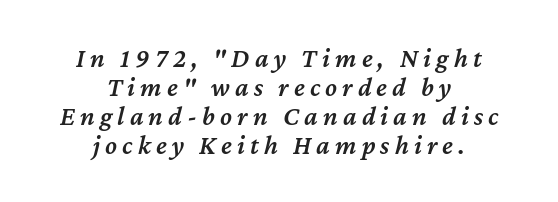
Q: Is the text bold? A: Semi-bold.
Q: Is the text italic (slanted)? A: Yes, it leans right by about 12 degrees.
Q: Is the text underlined? A: No.
Q: How is the paragraph aligned? A: Centered.
Q: Is the spacing between lines tight, normal or loose? A: Tight.
